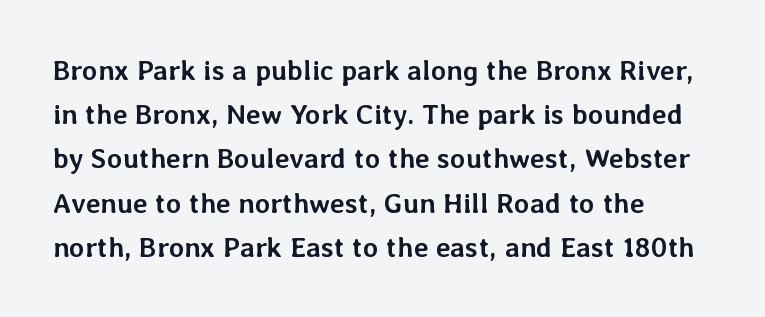
These lines were composed using upright roman letters. The passage shown is typed in a proportional face where columns would drift. Each row of text sits above clean, open space. If you drew a ruler down the left edge, every line would touch it. The line texture is even and compact thanks to regular tracking.
